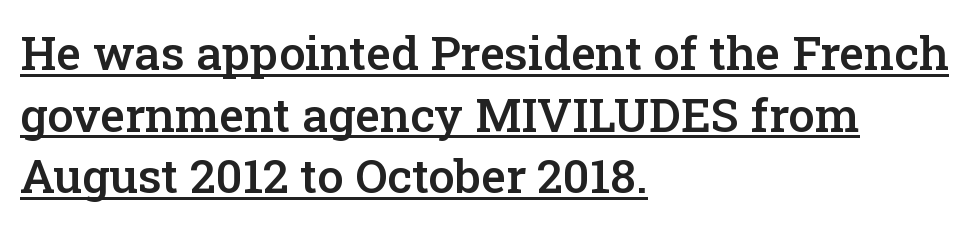
Serif or sans? Serif — the stroke terminals have little feet. These words are printed semibold, heavier than regular yet not bold. Each letter keeps its own natural width here, so spacing adapts to shape. The passage is arranged the way most books set body copy — flush left.
